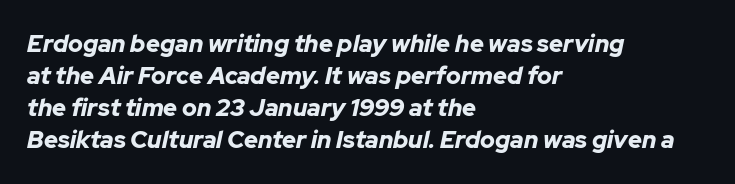
Q: Is the text bold? A: Yes.
Q: Is the text italic (slanted)? A: Yes, it leans right by about 12 degrees.
Q: Is the text underlined? A: No.
Q: How is the paragraph aligned? A: Left-aligned.
Q: Is the spacing between letters normal or unusually wide? A: Normal.
Q: Is the spacing between lines tight, normal or loose? A: Normal.
